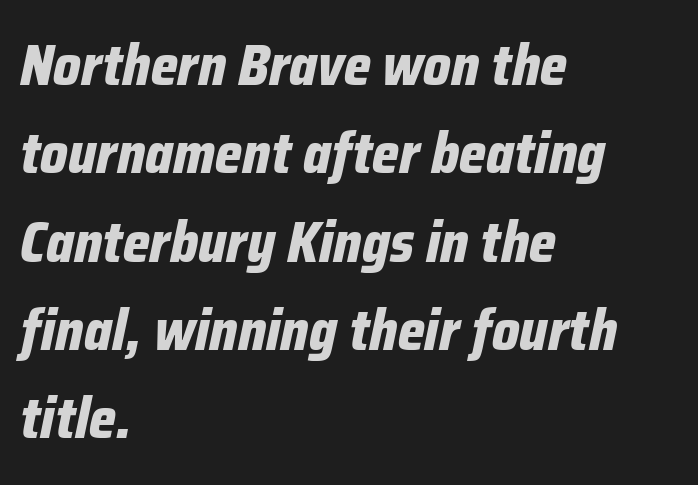
Q: Is the text bold? A: Yes.
Q: Is the text italic (slanted)? A: Yes, it leans right by about 12 degrees.
Q: Is the text underlined? A: No.
Q: How is the paragraph aligned? A: Left-aligned.
Q: Is the spacing between letters normal or unusually wide? A: Normal.
Q: Is the spacing between lines tight, normal or loose? A: Normal.
Q: Width (condensed, normal, or wide)? A: Condensed.
Q: Stroke contrast? A: Low.
Q: x-height? A: Medium.
Q: Monospaced? A: No.
